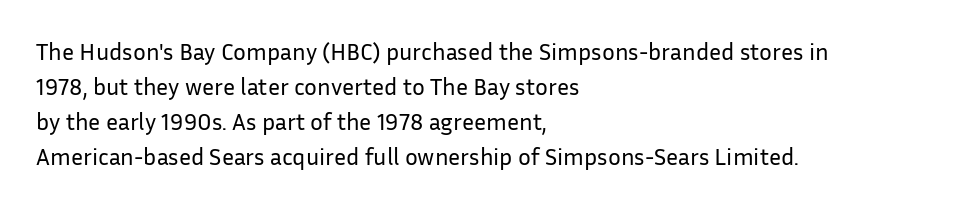
{"italic": "no", "bold": "no", "underline": "no", "align": "left", "line_spacing": "normal", "line_spacing_ratio": 1.46, "letter_spacing": "normal", "letter_spacing_em": 0.0, "glyph_px": 24}
